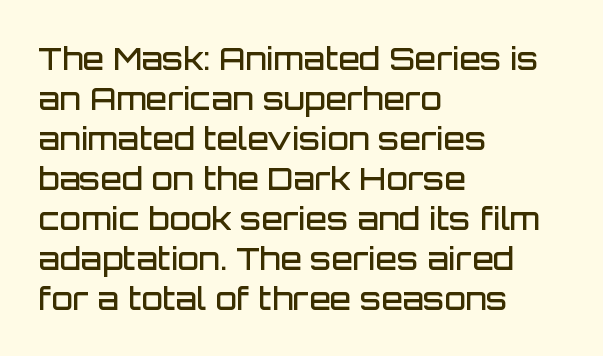
What stands out about the letter spacing? Nothing — it is the standard amount. The space beneath each line is pristine and unruled. One-word summary of the alignment: left. Each letter keeps its own natural width here, so spacing adapts to shape.
